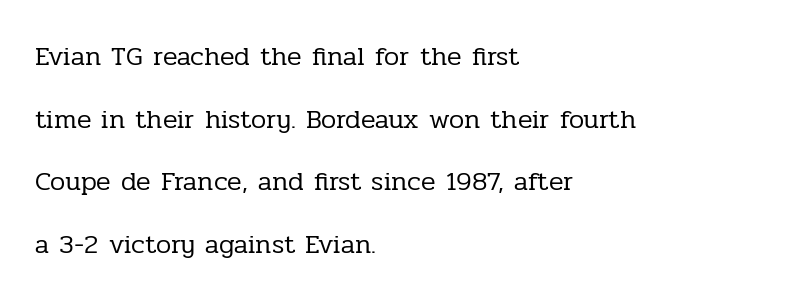
These lines were composed using upright roman letters. Each stroke keeps to a modest, everyday thickness or less. Caption: multi-line text, flush left, ragged right. The vertical gap from one line to the next is large. The baseline area is clear. In terms of letterspacing, this is plain default setting.
